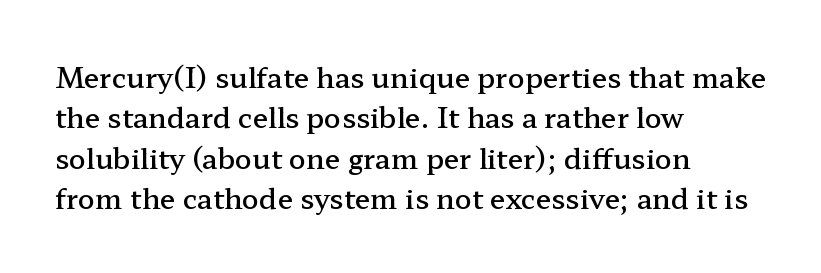
The image shows 28 px semibold, wide serif type, upright; set left-aligned, normal line spacing (1.44x), normal letter spacing, not underlined; low stroke contrast and a medium x-height.
